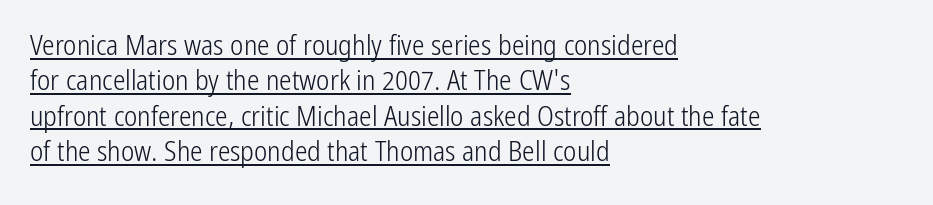
{"serif": "no", "italic": "no", "bold": "no", "weight": "light", "width": "condensed", "stroke_contrast": "low", "x_height": "medium", "monospaced": "no", "underline": "yes", "align": "left", "line_spacing": "normal", "line_spacing_ratio": 1.26, "letter_spacing": "normal", "letter_spacing_em": 0.0, "glyph_px": 28}
